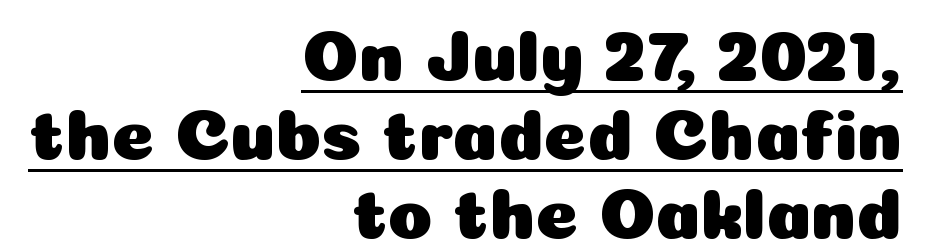
The image shows 73 px sans-serif type, upright; set right-aligned, tight line spacing (1.08x), normal letter spacing, underlined; low stroke contrast and a medium x-height.
